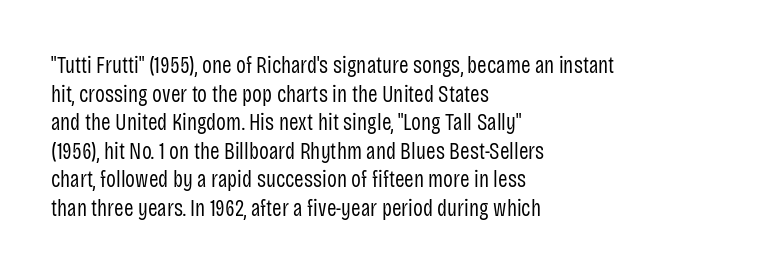
The image shows 23 px text type, upright; set left-aligned, line spacing 1.24x, normal letter spacing, not underlined.
